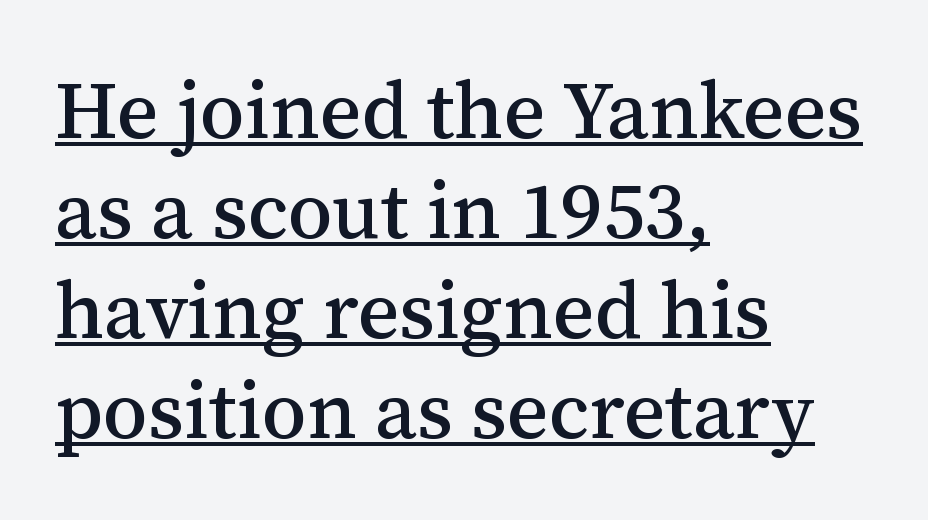
Has an underline been added? It has. Leftover space on each line is placed entirely after the last word. Here the glyphs are tracked normally, forming tight word shapes. Is this a fixed-width face? No — the glyphs have proportional, varying widths. If you drew a line through each stem, it would be perfectly vertical. What's the leading like? Ordinary, nothing unusual.
